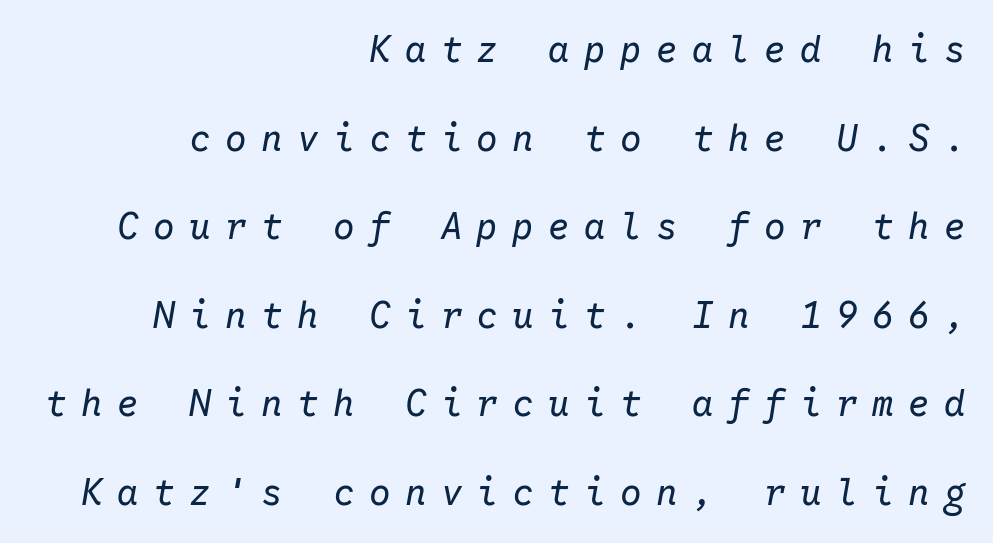
The image shows 36 px regular-weight type, italic (leaning right), monospaced; set right-aligned, loose line spacing (2.46x), unusually wide letter spacing (+0.4 em), not underlined; low stroke contrast and a medium x-height.
